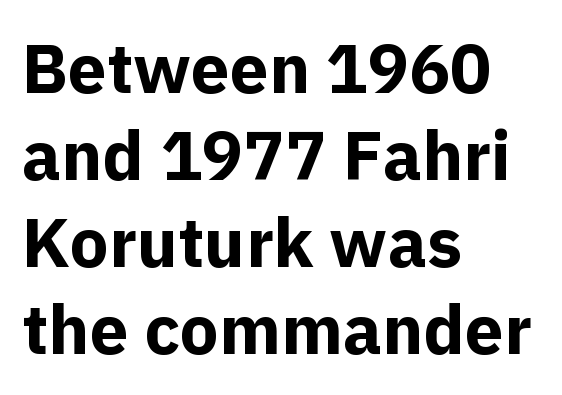
Check where the strokes stop: nothing finishes them off — pure sans. This sample keeps an unexceptional amount of space between lines. Heavy, bold letterforms. The tracking reads as untouched default to a designer's eye. Spacing verdict: proportional, widths tailored to each character. Reading down the block, your eye returns to a fixed left position each line.
